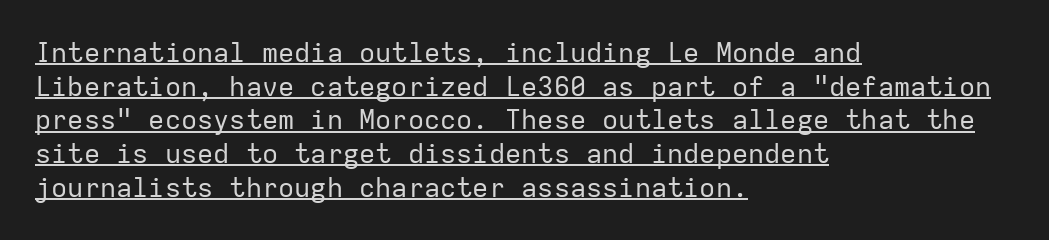
{"italic": "no", "bold": "no", "underline": "yes", "align": "left", "line_spacing": "normal", "line_spacing_ratio": 1.25, "letter_spacing": "normal", "letter_spacing_em": 0.0, "glyph_px": 27}
